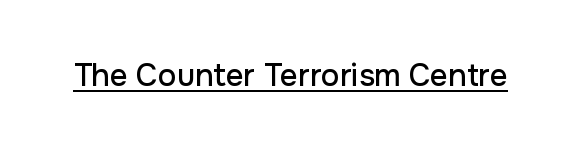
Notice how the stems are strictly vertical — no italics here. Check where the strokes stop: nothing finishes them off — pure sans. Looks like regular typesetting: each glyph gets only the width it needs. The horizontal fit of the characters is conventional and even. A baseline rule has been typeset under these characters.
